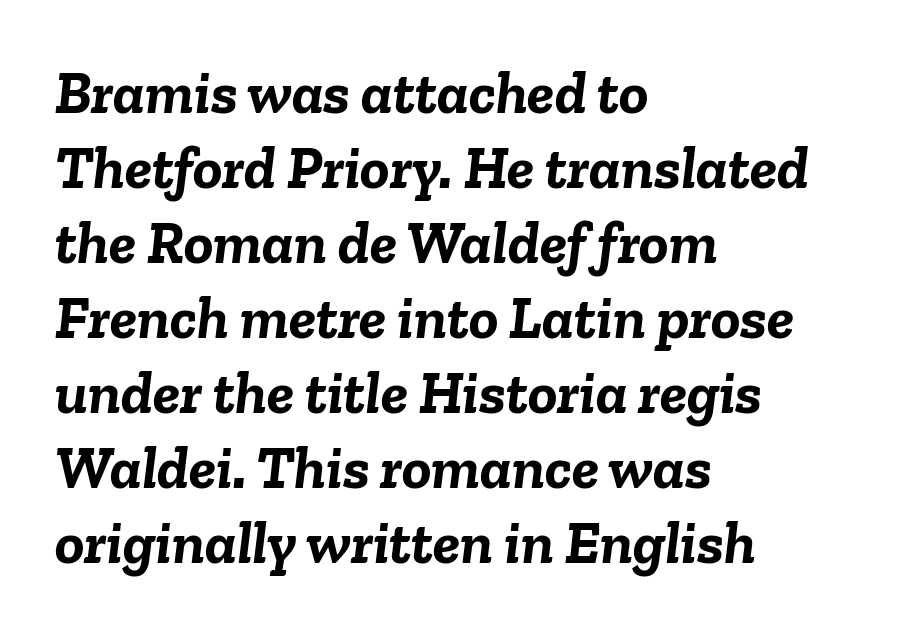
Q: Is the text bold? A: Yes.
Q: Is the text italic (slanted)? A: Yes, it leans right by about 6 degrees.
Q: Is the text underlined? A: No.
Q: How is the paragraph aligned? A: Left-aligned.
Q: Is the spacing between letters normal or unusually wide? A: Normal.
Q: Width (condensed, normal, or wide)? A: Normal.
Q: Stroke contrast? A: Low.
Q: x-height? A: Medium.
Q: Monospaced? A: No.
